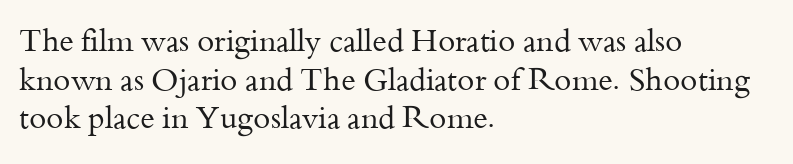
Q: Is the text bold? A: No.
Q: Is the text italic (slanted)? A: No, it is upright.
Q: Is the typeface a serif or a sans-serif typeface? A: Serif.
Q: Is the text underlined? A: No.
Q: How is the paragraph aligned? A: Left-aligned.
Q: Is the spacing between letters normal or unusually wide? A: Normal.
Q: Is the spacing between lines tight, normal or loose? A: Normal.
Q: Width (condensed, normal, or wide)? A: Normal.
Q: Stroke contrast? A: Medium.
Q: x-height? A: Small.
Q: Monospaced? A: No.
